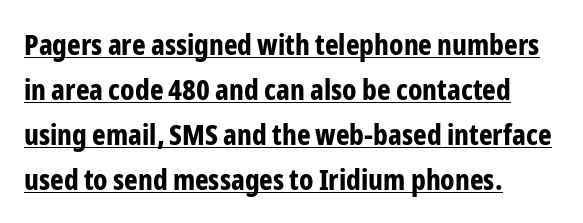
Q: Is the text bold? A: Yes.
Q: Is the text italic (slanted)? A: No, it is upright.
Q: Is the typeface a serif or a sans-serif typeface? A: Sans-serif.
Q: Is the text underlined? A: Yes.
Q: How is the paragraph aligned? A: Left-aligned.
Q: Is the spacing between letters normal or unusually wide? A: Normal.
Q: Is the spacing between lines tight, normal or loose? A: Normal.
Q: Width (condensed, normal, or wide)? A: Condensed.
Q: Stroke contrast? A: Low.
Q: x-height? A: Medium.
Q: Monospaced? A: No.
